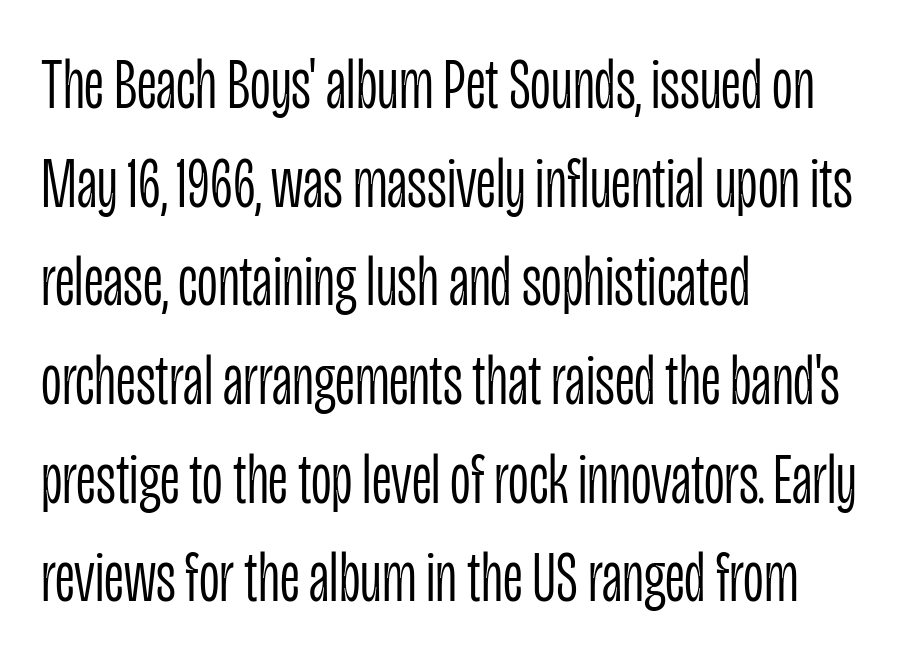
Line spacing here is normal. The axis of the letterforms is exactly vertical. Nobody drew a line under any word here. Proportional: the letters do not fall into vertical columns. Each word holds together tightly as a unit, with standard inter-letter gaps. Horizontally, the lines are justified to the leading edge only.
